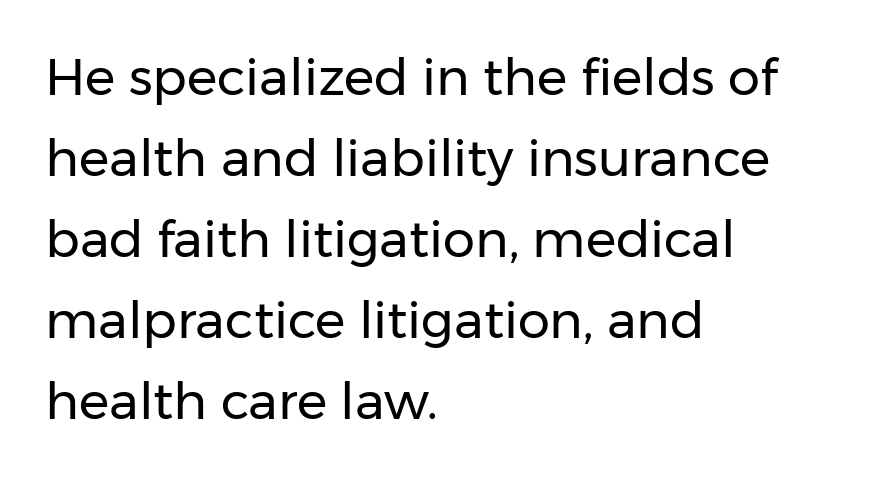
What stands out about the letter spacing? Nothing — it is the standard amount. Words float on clear page, feet unadorned. Tall strokes in this sample are plumb rather than angled. Nope, no serifs anywhere on these letters. Compared with a typical body face, this is equally light or lighter still.
